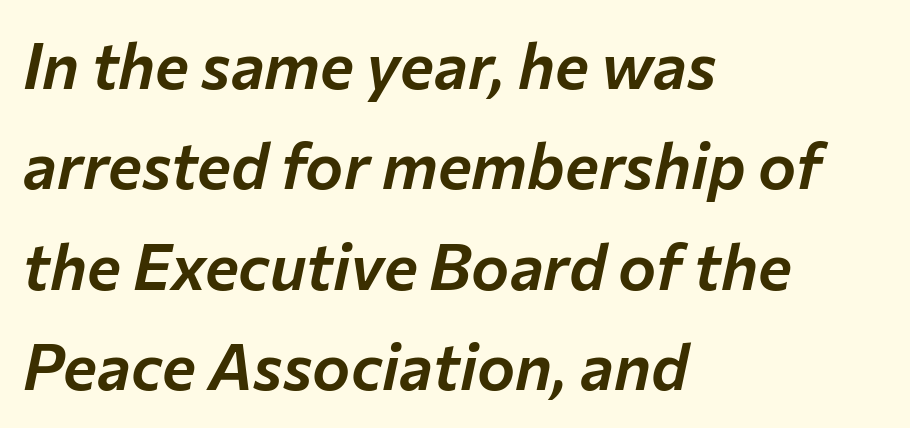
{"italic": "yes", "lean": "right", "slant_degrees": 12, "width": "normal", "stroke_contrast": "low", "x_height": "medium", "monospaced": "no", "underline": "no", "align": "left", "line_spacing": "normal", "line_spacing_ratio": 1.57, "letter_spacing": "normal", "letter_spacing_em": 0.0, "glyph_px": 64}
